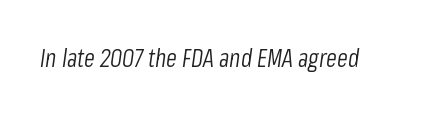
{"italic": "yes", "lean": "right", "slant_degrees": 8, "bold": "no", "underline": "no", "letter_spacing": "normal", "letter_spacing_em": 0.0, "glyph_px": 25}
